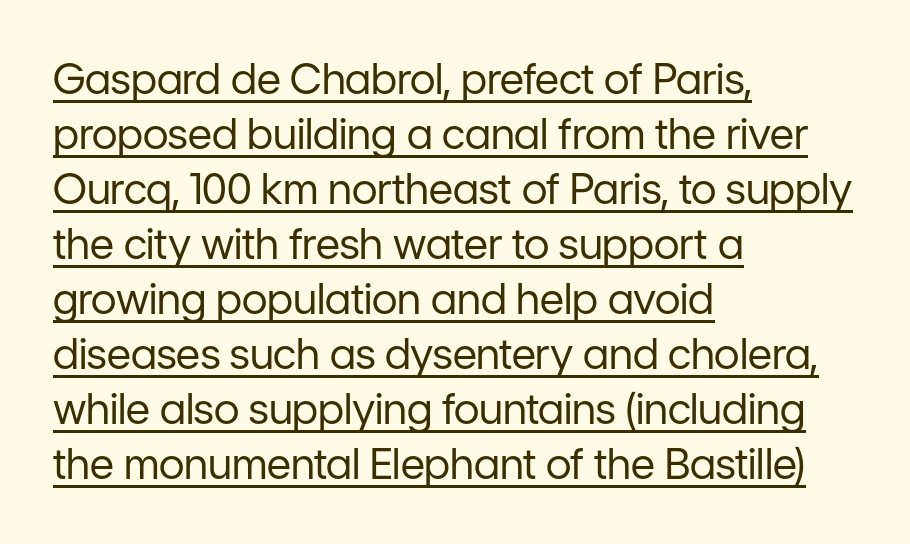
{"serif": "no", "italic": "no", "bold": "no", "weight": "regular", "width": "normal", "stroke_contrast": "low", "x_height": "medium", "monospaced": "no", "underline": "yes", "align": "left", "line_spacing": "normal", "line_spacing_ratio": 1.31, "letter_spacing": "normal", "letter_spacing_em": 0.0, "glyph_px": 42}
